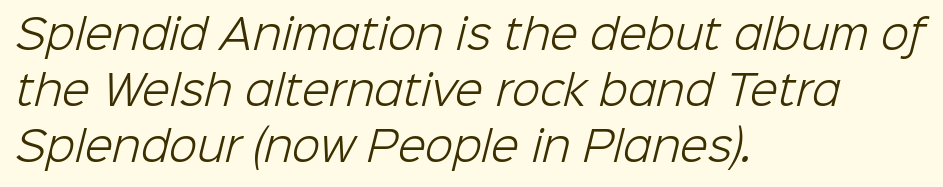
The image shows 41 px light sans-serif type; set left-aligned, normal line spacing (1.37x), normal letter spacing, not underlined; low stroke contrast and a medium x-height.
